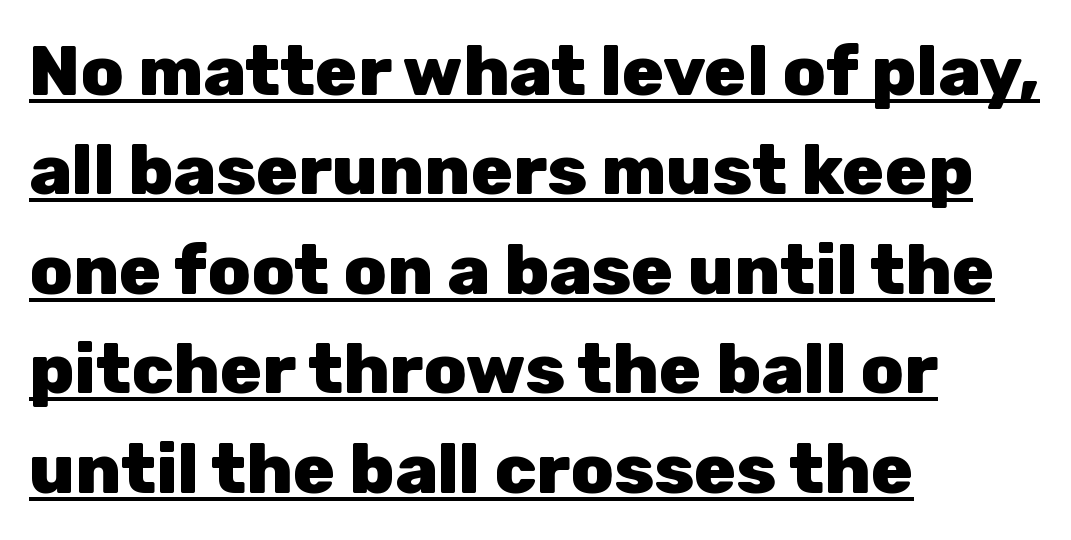
The image shows 70 px heavy sans-serif type, upright; set left-aligned, normal line spacing (1.42x), normal letter spacing, underlined; low stroke contrast and a medium x-height.
